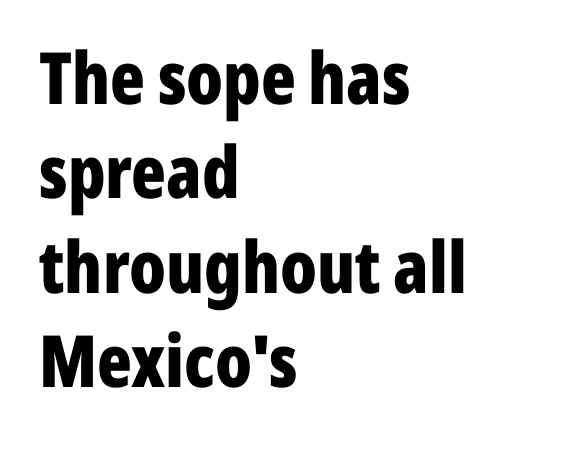
{"serif": "no", "italic": "no", "bold": "yes", "weight": "bold", "width": "condensed", "stroke_contrast": "low", "x_height": "medium", "monospaced": "no", "underline": "no", "align": "left", "line_spacing": "normal", "line_spacing_ratio": 1.31, "letter_spacing": "normal", "letter_spacing_em": 0.0, "glyph_px": 72}
